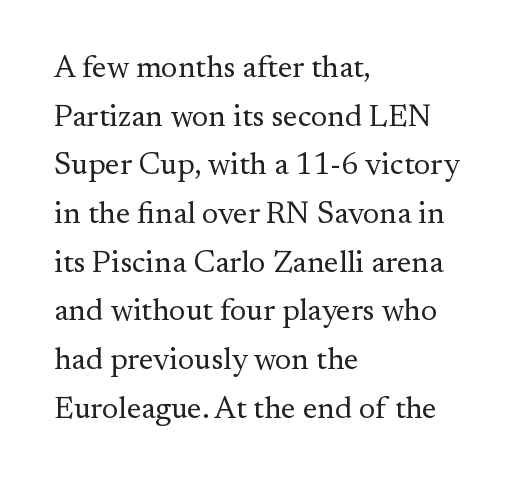
The passage shown is typeset with a serif family. These lines keep a tight, regular rhythm from letter to letter. The face looks like a standard text weight, possibly lighter. One-word summary of the alignment: left. Vertically, the passage feels balanced, rows spaced as you'd expect.
